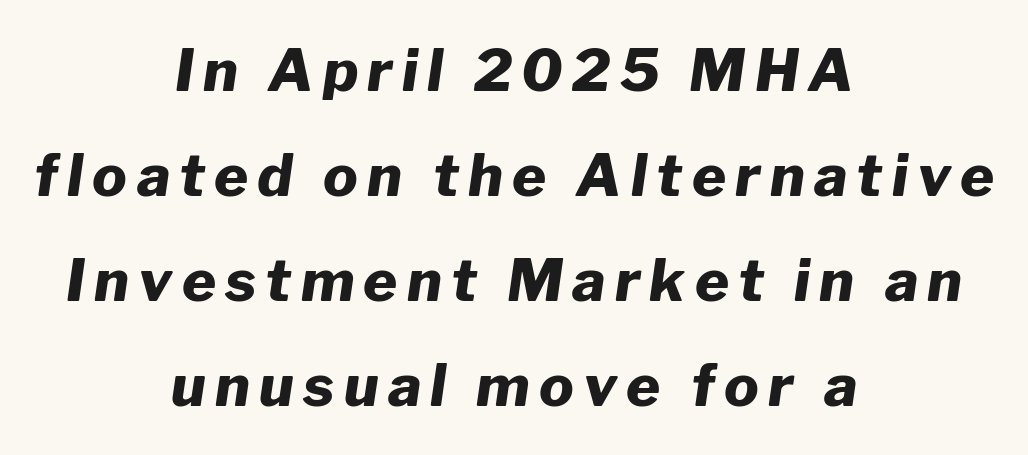
{"italic": "yes", "lean": "right", "slant_degrees": 8, "bold": "yes", "weight": "heavy", "width": "normal", "stroke_contrast": "low", "x_height": "medium", "monospaced": "no", "underline": "no", "align": "center", "line_spacing_ratio": 1.81, "glyph_px": 58}
